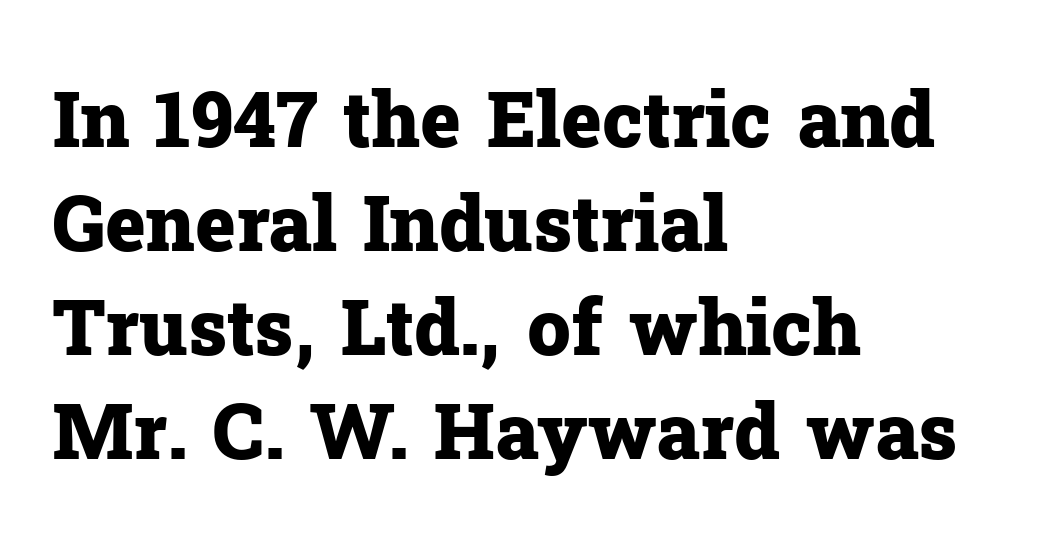
Q: Is the text bold? A: Yes.
Q: Is the text italic (slanted)? A: No, it is upright.
Q: Is the typeface a serif or a sans-serif typeface? A: Serif.
Q: Is the text underlined? A: No.
Q: How is the paragraph aligned? A: Left-aligned.
Q: Is the spacing between letters normal or unusually wide? A: Normal.
Q: Is the spacing between lines tight, normal or loose? A: Normal.
Q: Width (condensed, normal, or wide)? A: Normal.
Q: Stroke contrast? A: Low.
Q: x-height? A: Medium.
Q: Monospaced? A: No.
